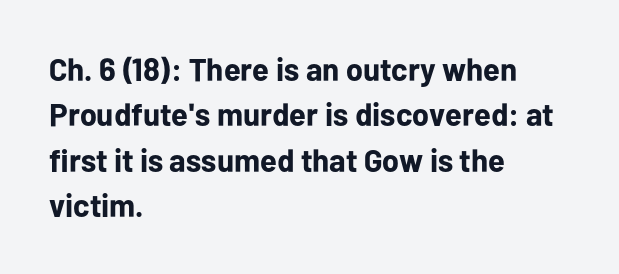
This sample uses a sans-serif face. Rows of type keep a routine distance in the vertical direction. Each letter keeps its own natural width here, so spacing adapts to shape. A bare baseline throughout the passage.
